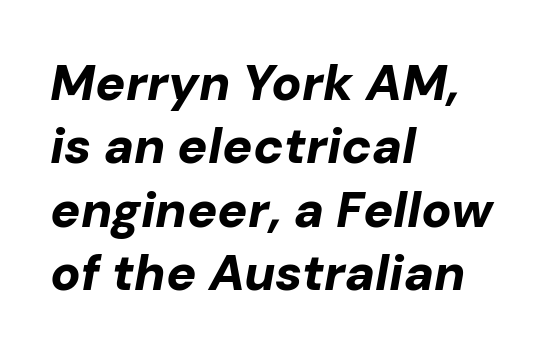
The image shows 50 px bold type, italic (leaning right); set left-aligned, normal line spacing (1.27x), normal letter spacing, not underlined; low stroke contrast and a medium x-height.
